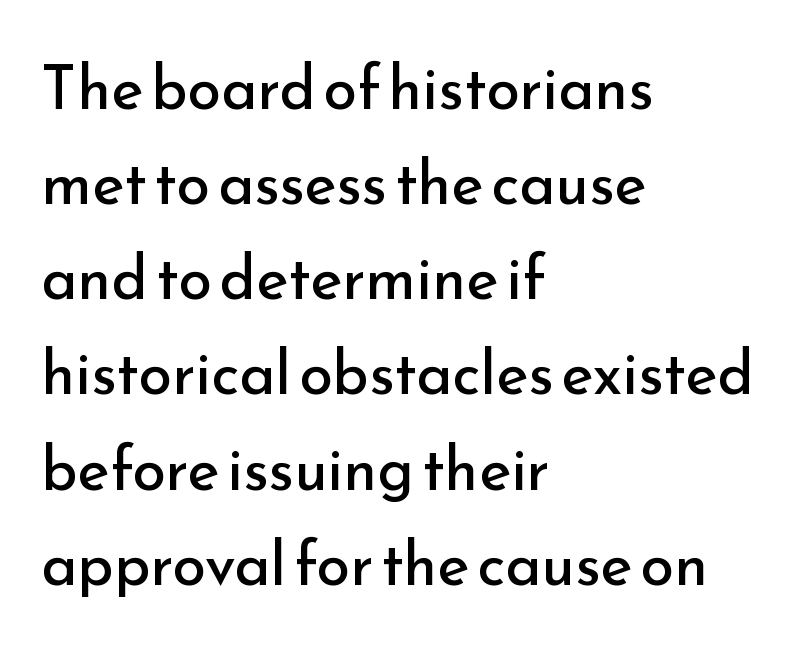
{"serif": "no", "italic": "no", "bold": "no", "weight": "regular", "width": "normal", "stroke_contrast": "low", "x_height": "small", "monospaced": "no", "underline": "no", "align": "left", "line_spacing": "normal", "line_spacing_ratio": 1.56, "letter_spacing": "normal", "letter_spacing_em": 0.0, "glyph_px": 61}
